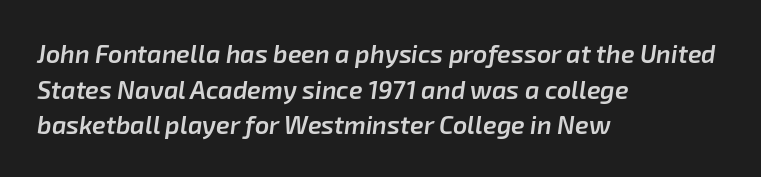
Q: Is the text bold? A: Semi-bold.
Q: Is the text italic (slanted)? A: Yes, it leans right by about 8 degrees.
Q: Is the text underlined? A: No.
Q: How is the paragraph aligned? A: Left-aligned.
Q: Is the spacing between letters normal or unusually wide? A: Normal.
Q: Is the spacing between lines tight, normal or loose? A: Normal.
